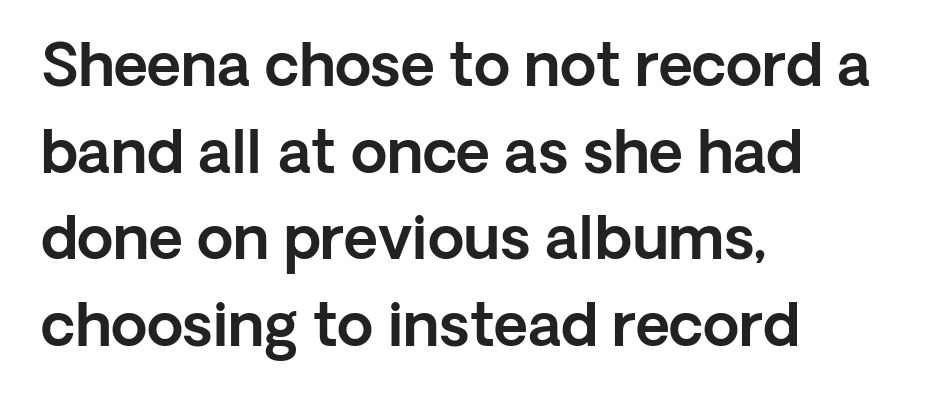
This block has exactly the height ordinary leading produces. This sample has the flowing, uneven cadence of proportional lettering. Every stem runs plumb, perpendicular to the baseline. The letters carry no serifs — their stems end cleanly without finishing strokes.
